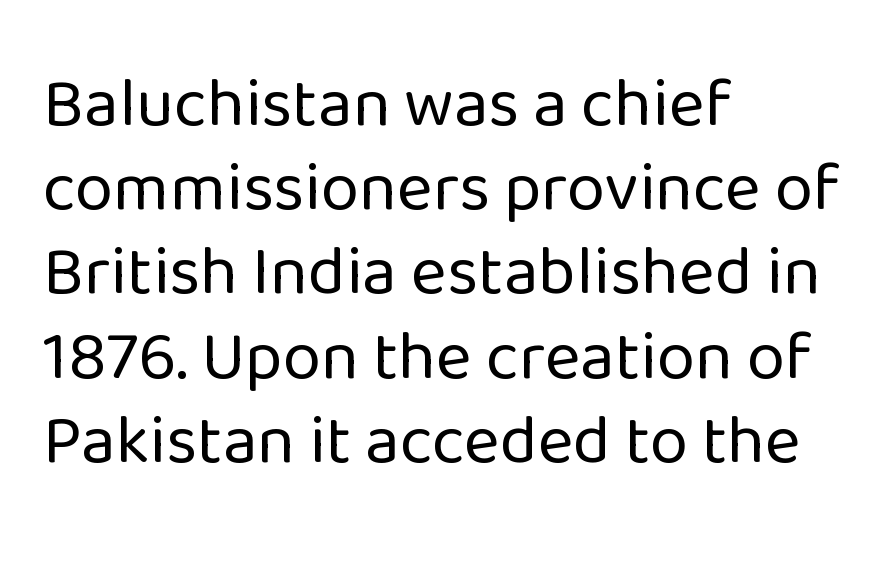
Q: Is the text bold? A: No.
Q: Is the text italic (slanted)? A: No, it is upright.
Q: Is the typeface a serif or a sans-serif typeface? A: Sans-serif.
Q: Is the text underlined? A: No.
Q: How is the paragraph aligned? A: Left-aligned.
Q: Is the spacing between letters normal or unusually wide? A: Normal.
Q: Width (condensed, normal, or wide)? A: Normal.
Q: Stroke contrast? A: Low.
Q: x-height? A: Medium.
Q: Monospaced? A: No.
